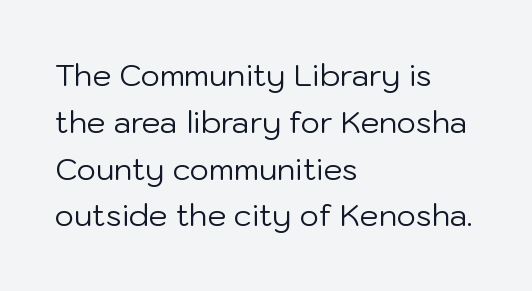
These lines are composed in type without serifs. Where is the straight margin? On the left. One glance says typical: line gaps are just what's usual. This is not heavy type; no bold has been used. Students, note that the glyphs here touch the page at normal intervals. The space beneath each line is pristine and unruled.
